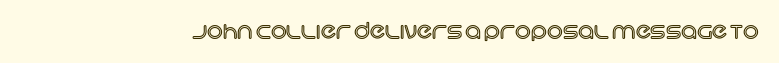
Tall strokes in this sample are plumb rather than angled. Short note: letters normally spaced. Lines of text with bare space underneath.
